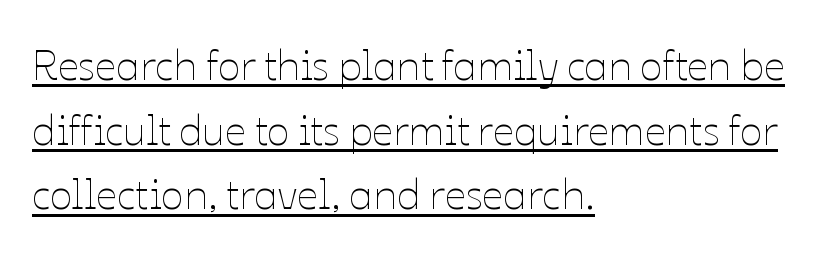
Q: Is the text bold? A: No.
Q: Is the text italic (slanted)? A: No, it is upright.
Q: Is the text underlined? A: Yes.
Q: How is the paragraph aligned? A: Left-aligned.
Q: Is the spacing between letters normal or unusually wide? A: Normal.
Q: Is the spacing between lines tight, normal or loose? A: Normal.
Q: Width (condensed, normal, or wide)? A: Normal.
Q: Stroke contrast? A: Low.
Q: x-height? A: Medium.
Q: Monospaced? A: No.
